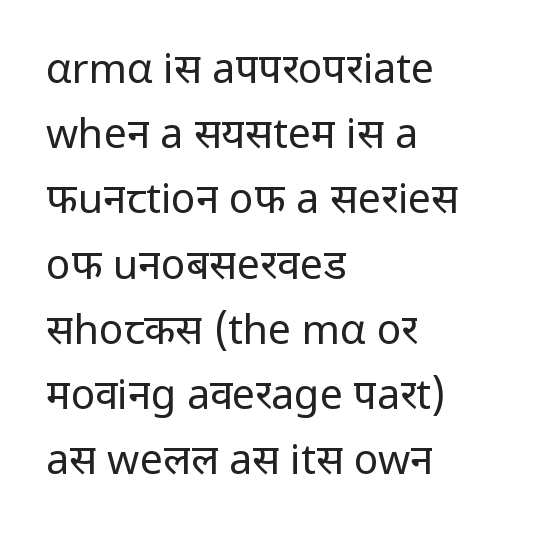
The image shows 41 px regular-weight sans-serif type, upright; set left-aligned, normal line spacing (1.59x), normal letter spacing, not underlined; low stroke contrast and a medium x-height.
